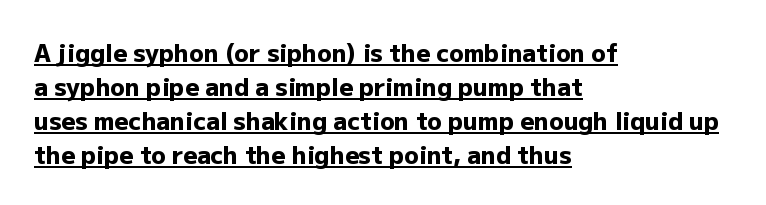
The image shows 24 px bold type, upright; set left-aligned, normal line spacing (1.41x), normal letter spacing, underlined.
